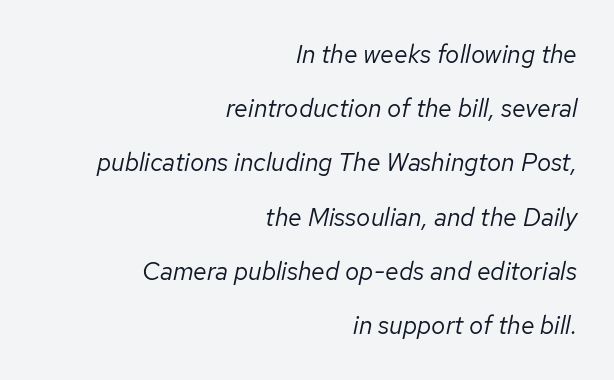
The image shows 25 px text type, italic (leaning right); set right-aligned, loose line spacing (2.17x), normal letter spacing, not underlined.
